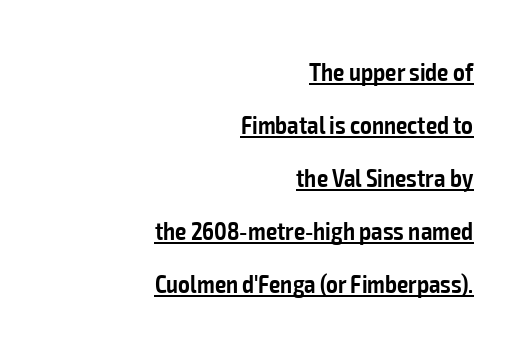
{"italic": "no", "bold": "semi", "underline": "yes", "align": "right", "line_spacing": "loose", "line_spacing_ratio": 2.12, "letter_spacing": "normal", "letter_spacing_em": 0.0, "glyph_px": 25}
